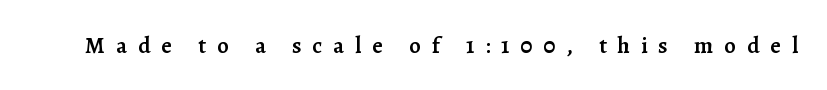
You could only call the tracking loose — the letters float apart. Weight: semibold (demi). You can tell it's not italic because the verticals are truly vertical. Each row of text sits above clean, open space.
